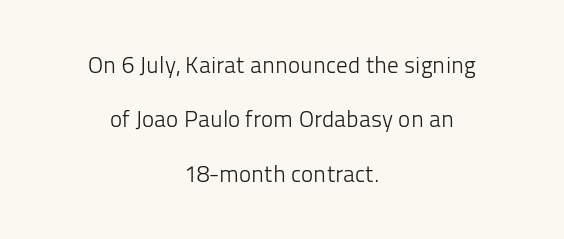
{"italic": "no", "bold": "no", "underline": "no", "align": "center", "line_spacing": "loose", "line_spacing_ratio": 2.36, "letter_spacing": "normal", "letter_spacing_em": 0.0, "glyph_px": 23}
